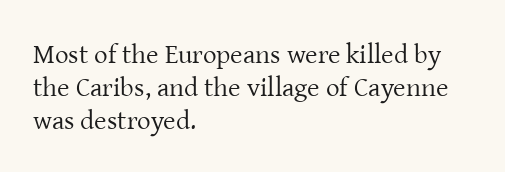
The image shows 27 px text type, upright; set left-aligned, line spacing 1.22x, normal letter spacing, not underlined.
